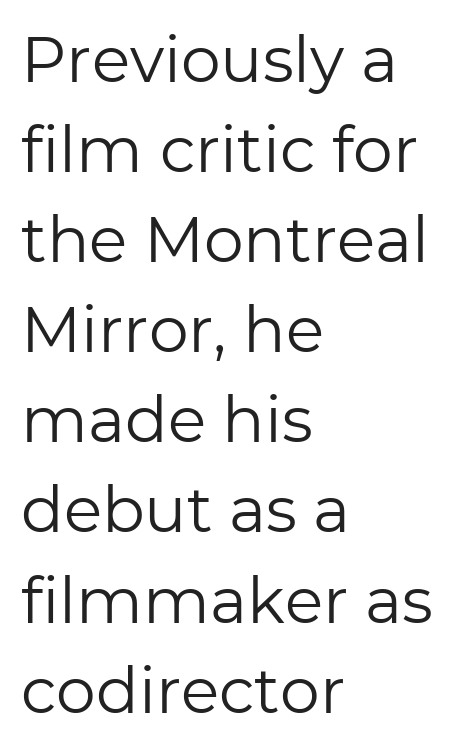
The image shows 63 px regular-weight sans-serif type, upright; set left-aligned, normal line spacing (1.43x), normal letter spacing, not underlined; low stroke contrast and a medium x-height.
